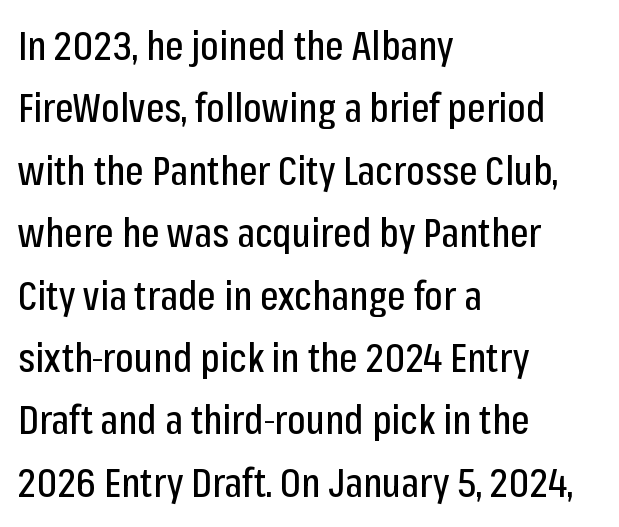
Italic: no, the glyphs are upright roman. Successive baselines arrive at the customary interval. Between one letter and the next there's only the usual sliver of space. The rendering uses natural spacing where letterforms have individual widths. The space directly below the letters is spotless. Note: no serifs on the glyphs.
